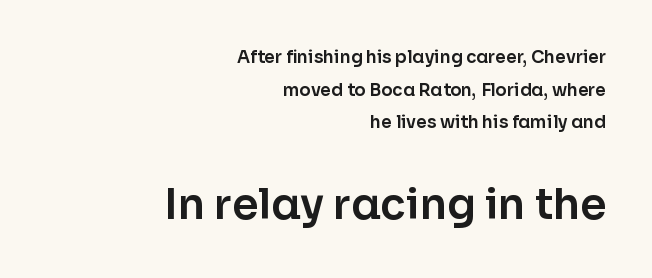
The image shows 42 px sans-serif type, upright; set right-aligned, loose line spacing (1.92x), normal letter spacing, not underlined; the second (bottom) block is 2.47x larger; low stroke contrast and a medium x-height.
